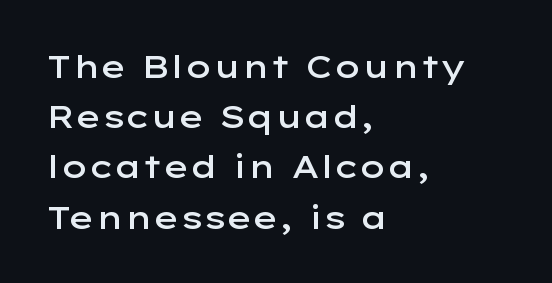
The image shows 32 px semibold, wide sans-serif type, upright; set left-aligned, normal line spacing (1.57x), normal letter spacing, not underlined; low stroke contrast and a medium x-height.
